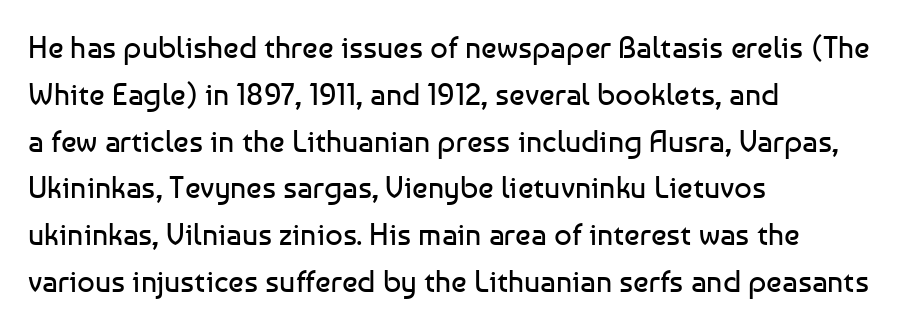
The image shows 31 px regular-weight sans-serif type, upright; set left-aligned, normal line spacing (1.51x), normal letter spacing, not underlined; low stroke contrast and a medium x-height.
